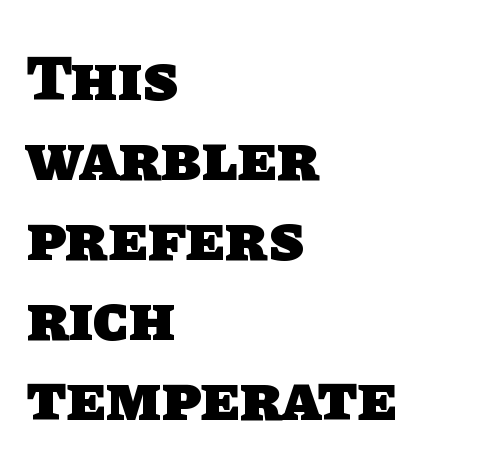
No word sits above an underline. What stands out about the letter spacing? Nothing — it is the standard amount. The type family on display is of the sans-serif kind. Varying glyph widths throughout — classic text-font behaviour. Where is the straight margin? On the left.
